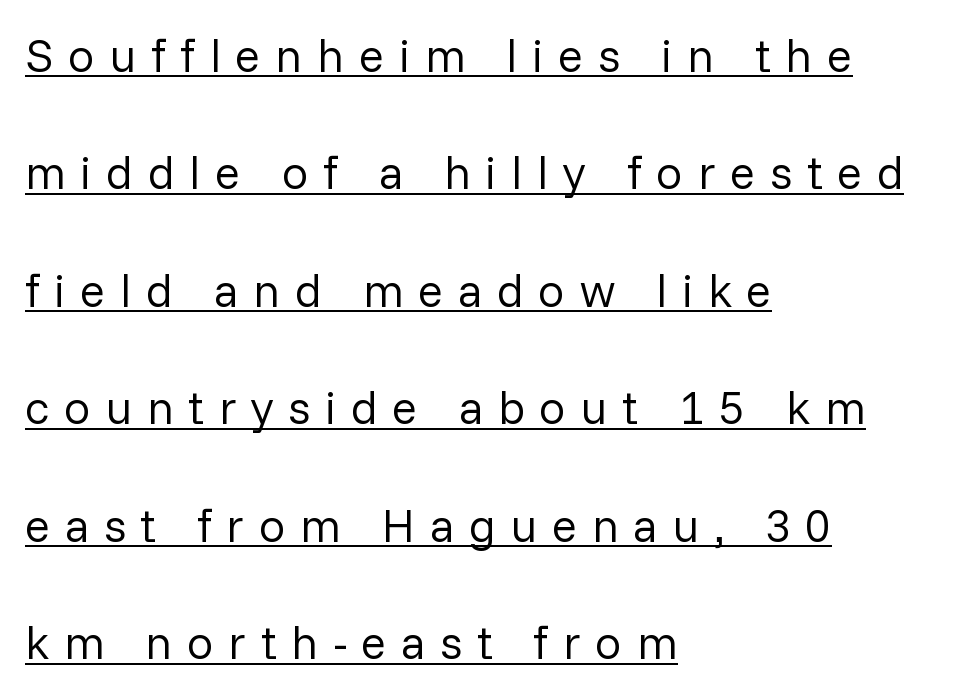
{"serif": "no", "italic": "no", "bold": "no", "weight": "regular", "width": "normal", "stroke_contrast": "low", "x_height": "medium", "monospaced": "no", "underline": "yes", "align": "left", "line_spacing": "loose", "line_spacing_ratio": 2.5, "letter_spacing": "wide", "letter_spacing_em": 0.31, "glyph_px": 47}
